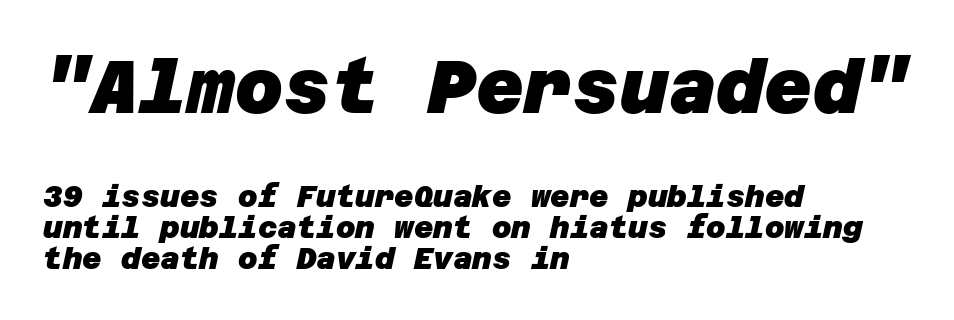
Q: Is the text bold? A: Yes.
Q: Is the typeface a serif or a sans-serif typeface? A: Sans-serif.
Q: Is the text underlined? A: No.
Q: How is the paragraph aligned? A: Left-aligned.
Q: Is the spacing between letters normal or unusually wide? A: Normal.
Q: Is the spacing between lines tight, normal or loose? A: Tight.
Q: Which block of text is set in a larger size, the first (top) or the second (bottom)? A: The first (top) one.
Q: Width (condensed, normal, or wide)? A: Normal.
Q: Stroke contrast? A: Low.
Q: x-height? A: Large.
